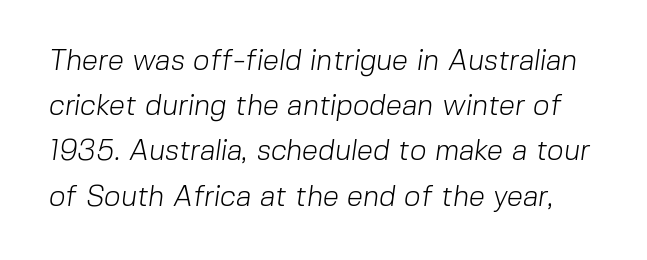
{"serif": "no", "bold": "no", "weight": "light", "width": "normal", "stroke_contrast": "low", "x_height": "medium", "monospaced": "no", "underline": "no", "line_spacing": "normal", "line_spacing_ratio": 1.56, "letter_spacing": "normal", "letter_spacing_em": 0.0, "glyph_px": 29}
